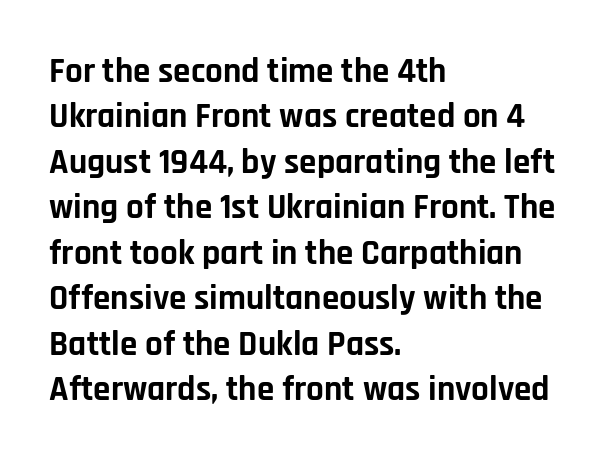
{"serif": "no", "italic": "no", "bold": "yes", "weight": "bold", "width": "normal", "stroke_contrast": "low", "x_height": "large", "monospaced": "no", "underline": "no", "align": "left", "line_spacing": "normal", "line_spacing_ratio": 1.3, "letter_spacing": "normal", "letter_spacing_em": 0.0, "glyph_px": 35}
